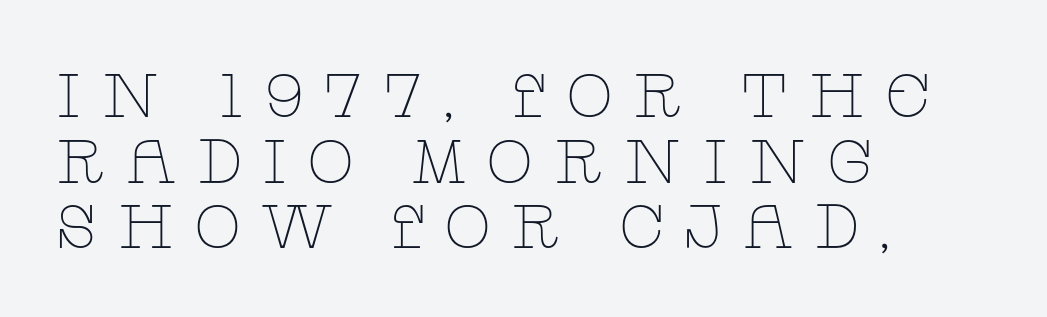
Substantial extra tracking has been applied to these lines. Descender tails drop into unmarked territory. Short and long lines alike share a common starting point at left. Yep, those are serifs on the letters. Cramped leading. Each letter keeps its own natural width here, so spacing adapts to shape.
